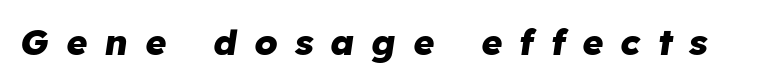
{"italic": "yes", "lean": "right", "slant_degrees": 8, "bold": "yes", "weight": "heavy", "width": "normal", "stroke_contrast": "low", "x_height": "medium", "monospaced": "no", "underline": "no", "letter_spacing": "wide", "letter_spacing_em": 0.48, "glyph_px": 36}
